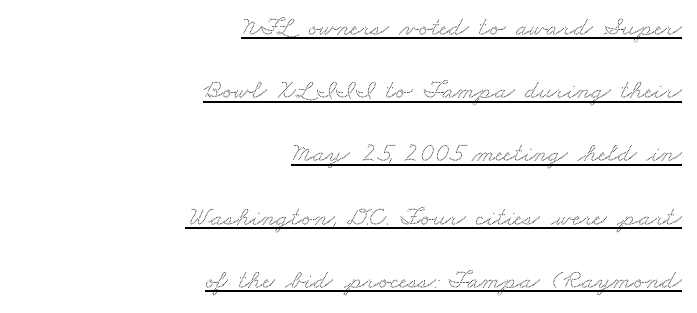
{"underline": "yes", "align": "right", "line_spacing": "loose", "line_spacing_ratio": 2.34, "letter_spacing": "normal", "letter_spacing_em": 0.0, "glyph_px": 27}
